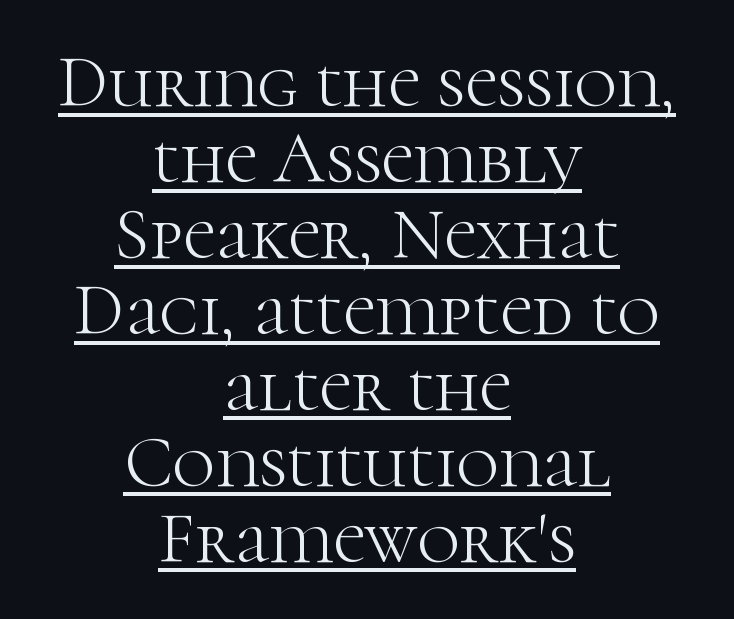
{"serif": "yes", "italic": "no", "bold": "no", "weight": "light", "width": "normal", "stroke_contrast": "high", "x_height": "medium", "monospaced": "no", "underline": "yes", "align": "center", "line_spacing": "tight", "line_spacing_ratio": 1.04, "letter_spacing": "normal", "letter_spacing_em": 0.0, "glyph_px": 73}
